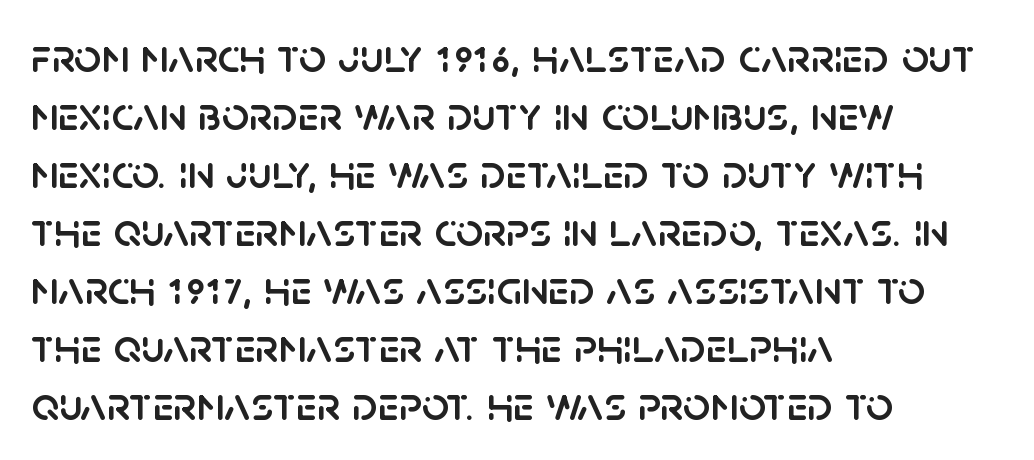
The image shows 48 px sans-serif type, upright; set left-aligned, line spacing 1.21x, normal letter spacing, not underlined; low stroke contrast and a large x-height.
